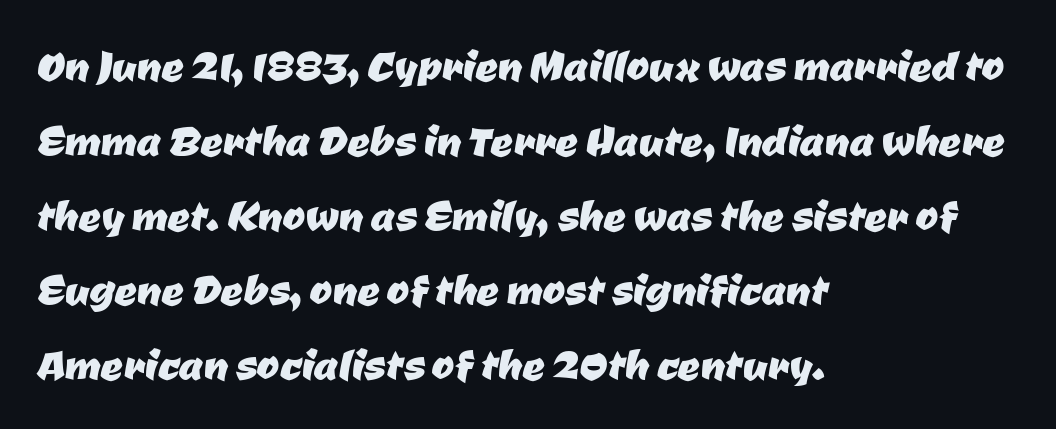
The image shows 55 px sans-serif type; set left-aligned, normal line spacing (1.36x), normal letter spacing, not underlined; low stroke contrast and a medium x-height.
